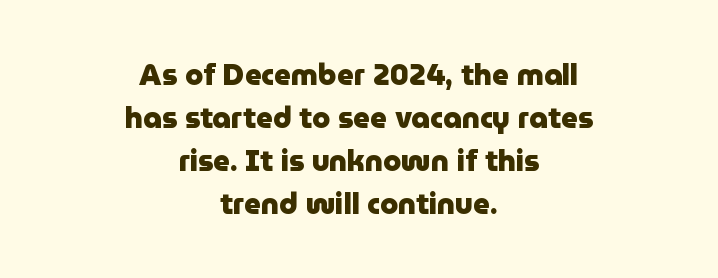
Q: Is the text bold? A: Yes.
Q: Is the text italic (slanted)? A: No, it is upright.
Q: Is the typeface a serif or a sans-serif typeface? A: Sans-serif.
Q: Is the text underlined? A: No.
Q: How is the paragraph aligned? A: Centered.
Q: Is the spacing between letters normal or unusually wide? A: Normal.
Q: Is the spacing between lines tight, normal or loose? A: Normal.
Q: Width (condensed, normal, or wide)? A: Normal.
Q: Stroke contrast? A: Low.
Q: x-height? A: Medium.
Q: Monospaced? A: No.
